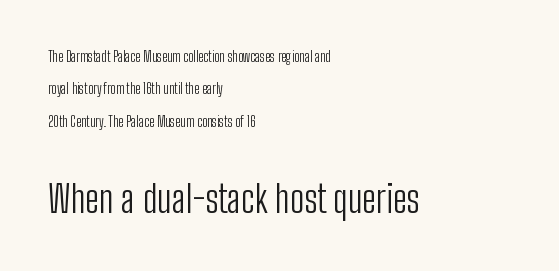
The image shows 38 px light, condensed sans-serif type, upright; set left-aligned, loose line spacing (2.31x), normal letter spacing, not underlined; the second (bottom) block is 2.71x larger; low stroke contrast and a medium x-height.
